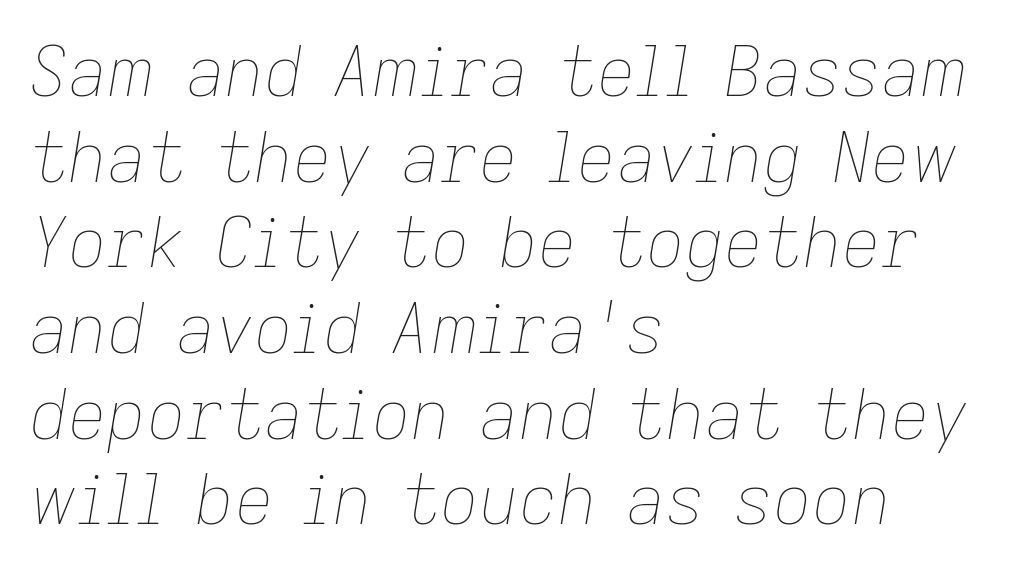
Characters are canted at an angle relative to the baseline's perpendicular. The space directly below the letters is spotless. This block has exactly the height ordinary leading produces. Spacing between characters is what you'd get straight out of the box. A light-to-regular cut is what we see here. The face used here is proportionally spaced, like ordinary book or web type.
